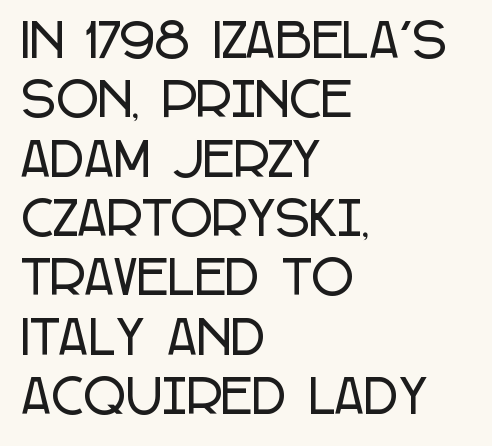
Q: Is the text italic (slanted)? A: No, it is upright.
Q: Is the typeface a serif or a sans-serif typeface? A: Sans-serif.
Q: Is the text underlined? A: No.
Q: How is the paragraph aligned? A: Left-aligned.
Q: Is the spacing between letters normal or unusually wide? A: Normal.
Q: Is the spacing between lines tight, normal or loose? A: Normal.
Q: Width (condensed, normal, or wide)? A: Condensed.
Q: Stroke contrast? A: Low.
Q: x-height? A: Large.
Q: Monospaced? A: No.
